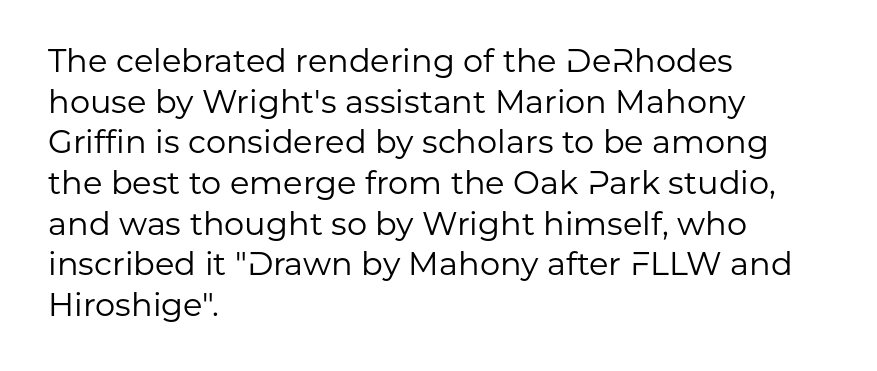
Do the letters lean? They stand straight. These lines are set flush left with a ragged right edge. The typeface has the unassuming heft of standard copy or less. The baseline area is clear. Tracking value appears to be zero — textbook default spacing.
